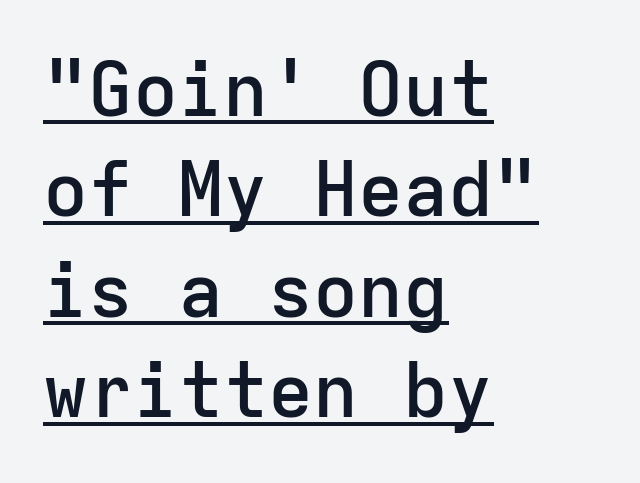
Q: Is the text bold? A: Semi-bold.
Q: Is the text italic (slanted)? A: No, it is upright.
Q: Is the typeface a serif or a sans-serif typeface? A: Sans-serif.
Q: Is the text underlined? A: Yes.
Q: How is the paragraph aligned? A: Left-aligned.
Q: Is the spacing between letters normal or unusually wide? A: Normal.
Q: Is the spacing between lines tight, normal or loose? A: Normal.
Q: Width (condensed, normal, or wide)? A: Normal.
Q: Stroke contrast? A: Low.
Q: x-height? A: Medium.
Q: Monospaced? A: Yes.
